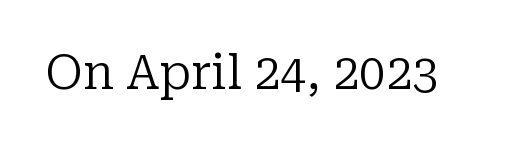
The image shows 47 px regular-weight serif type, upright; set normal letter spacing, not underlined; low stroke contrast and a medium x-height.
